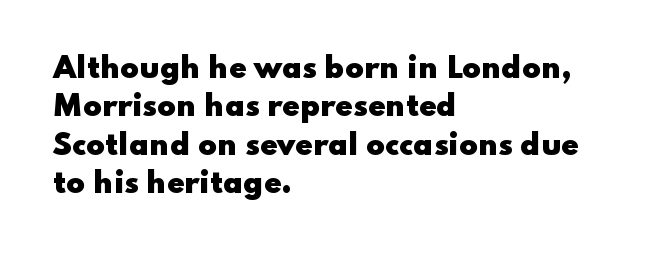
The image shows 28 px heavy, wide sans-serif type, upright; set left-aligned, normal line spacing (1.37x), normal letter spacing, not underlined; low stroke contrast and a small x-height.
